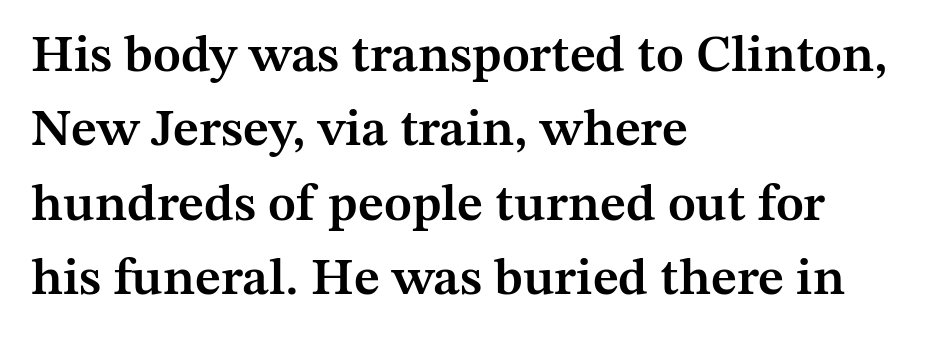
The leading is moderate, giving the passage an even texture. A typesetter would call this proportional, since set widths differ per character. The baseline area is clear. How are the letters spaced? Ordinarily, with no added tracking.
